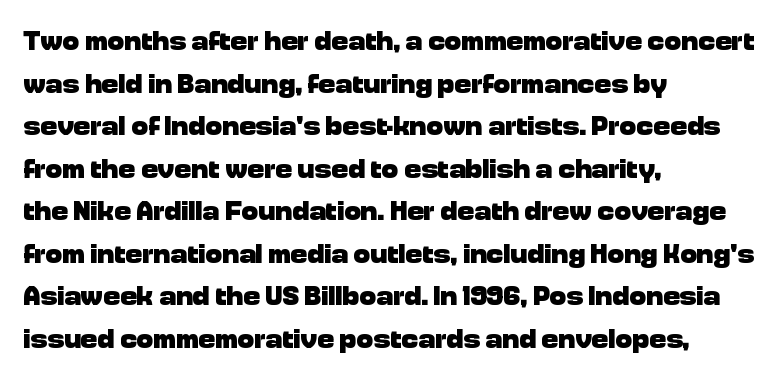
Q: Is the text bold? A: Yes.
Q: Is the text italic (slanted)? A: No, it is upright.
Q: Is the typeface a serif or a sans-serif typeface? A: Sans-serif.
Q: Is the text underlined? A: No.
Q: How is the paragraph aligned? A: Left-aligned.
Q: Is the spacing between letters normal or unusually wide? A: Normal.
Q: Is the spacing between lines tight, normal or loose? A: Normal.
Q: Width (condensed, normal, or wide)? A: Normal.
Q: Stroke contrast? A: Low.
Q: x-height? A: Medium.
Q: Monospaced? A: No.
